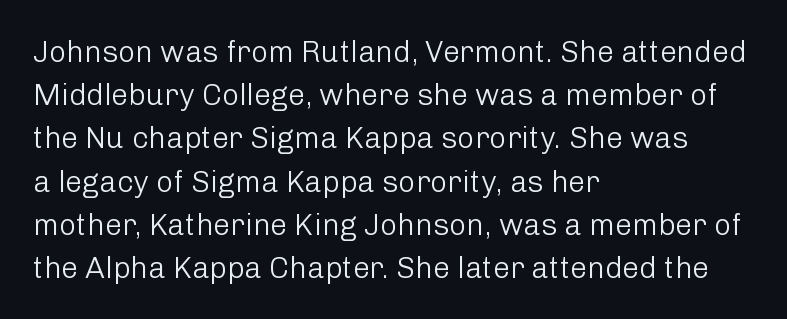
{"serif": "no", "italic": "no", "bold": "no", "weight": "light", "width": "normal", "stroke_contrast": "low", "x_height": "medium", "monospaced": "no", "underline": "no", "align": "left", "line_spacing": "normal", "line_spacing_ratio": 1.44, "letter_spacing": "normal", "letter_spacing_em": 0.0, "glyph_px": 30}
